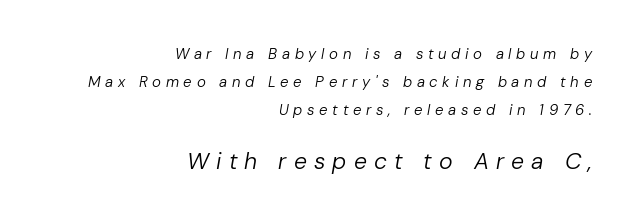
{"italic": "yes", "lean": "right", "slant_degrees": 10, "bold": "no", "underline": "no", "align": "right", "line_spacing_ratio": 1.86, "letter_spacing": "wide", "letter_spacing_em": 0.31, "larger_block": "second", "size_ratio": 1.53, "glyph_px": 23}
